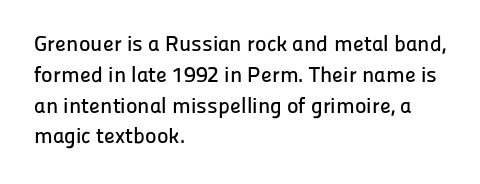
Q: Is the text italic (slanted)? A: No, it is upright.
Q: Is the text underlined? A: No.
Q: How is the paragraph aligned? A: Left-aligned.
Q: Is the spacing between letters normal or unusually wide? A: Normal.
Q: Is the spacing between lines tight, normal or loose? A: Normal.
